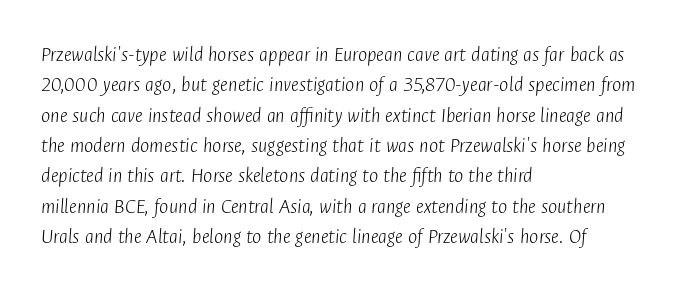
{"italic": "yes", "lean": "right", "slant_degrees": 4, "bold": "no", "underline": "no", "align": "left", "line_spacing": "normal", "line_spacing_ratio": 1.38, "letter_spacing": "normal", "letter_spacing_em": 0.0, "glyph_px": 22}
